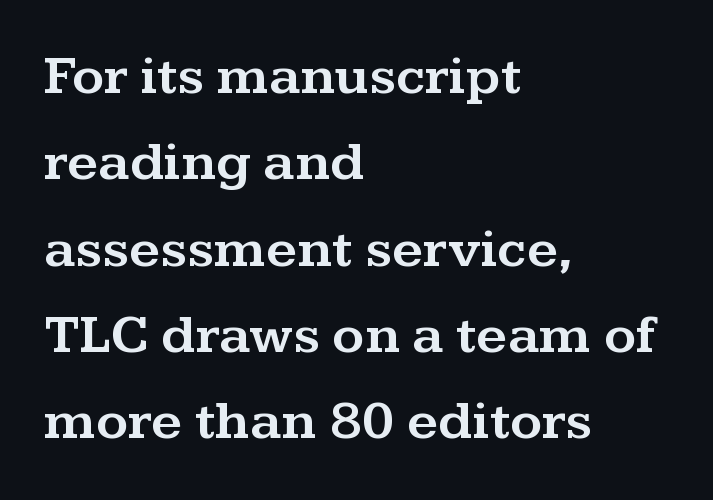
{"serif": "yes", "italic": "no", "width": "wide", "stroke_contrast": "medium", "x_height": "medium", "monospaced": "no", "underline": "no", "align": "left", "line_spacing": "normal", "line_spacing_ratio": 1.57, "letter_spacing": "normal", "letter_spacing_em": 0.0, "glyph_px": 55}
